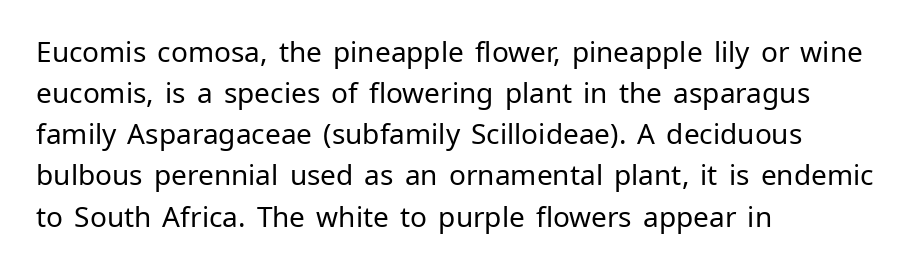
{"serif": "no", "italic": "no", "bold": "no", "weight": "regular", "width": "normal", "stroke_contrast": "low", "x_height": "medium", "monospaced": "no", "underline": "no", "align": "left", "line_spacing": "normal", "line_spacing_ratio": 1.47, "letter_spacing": "normal", "letter_spacing_em": 0.0, "glyph_px": 28}
